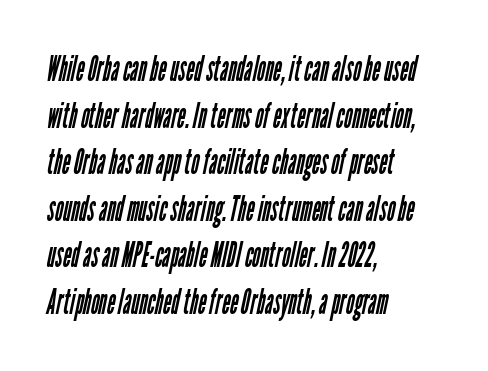
{"serif": "no", "bold": "no", "weight": "regular", "width": "condensed", "stroke_contrast": "low", "x_height": "medium", "monospaced": "no", "underline": "no", "align": "left", "line_spacing": "normal", "line_spacing_ratio": 1.33, "letter_spacing": "normal", "letter_spacing_em": 0.0, "glyph_px": 35}
